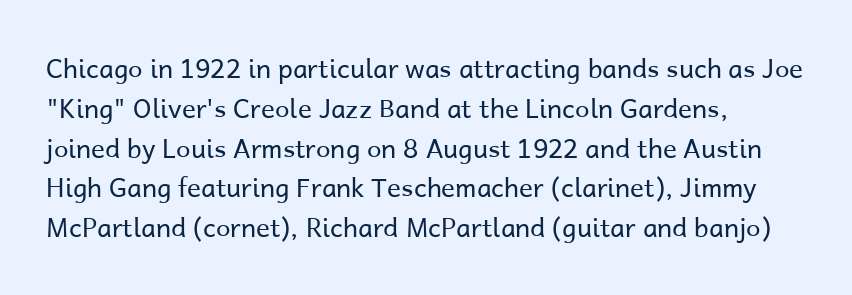
Nobody touched the tracking dial on this one. Line starts are locked; line ends wander. The block of text has a typical density, with ordinary space between rows. The glyphs are unaccompanied by any horizontal stroke below them. Notice how the stems are strictly vertical — no italics here. These glyphs show unthickened strokes, regular width or finer.
